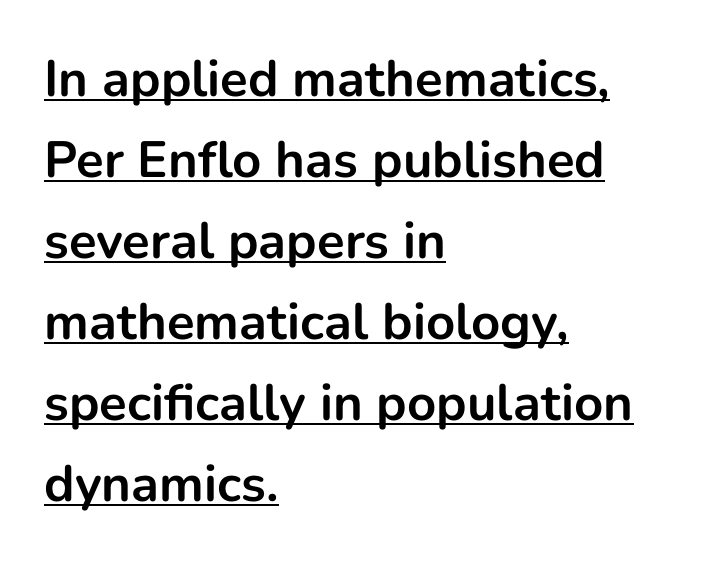
The face used here is proportionally spaced, like ordinary book or web type. These words are printed bold, with thick strokes throughout. The rendering uses a moderate line-height, typical for paragraphs. Is there any slant? The stems are plumb. This sample uses a sans-serif face.
